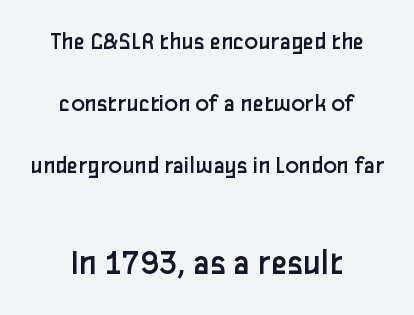
Typesetter's note — lower block bumped up in size, upper block left smaller. Do the letters lean? They stand straight. No heavy texture on the line: the type isn't bold. Leading is clearly above the norm, producing a sparse column. How are the letters spaced? Ordinarily, with no added tracking.
